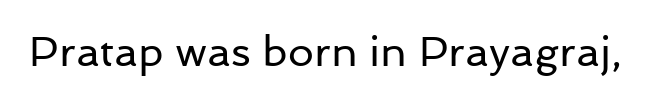
Q: Is the text bold? A: No.
Q: Is the text italic (slanted)? A: No, it is upright.
Q: Is the typeface a serif or a sans-serif typeface? A: Sans-serif.
Q: Is the text underlined? A: No.
Q: Is the spacing between letters normal or unusually wide? A: Normal.
Q: Width (condensed, normal, or wide)? A: Normal.
Q: Stroke contrast? A: Low.
Q: x-height? A: Medium.
Q: Monospaced? A: No.
